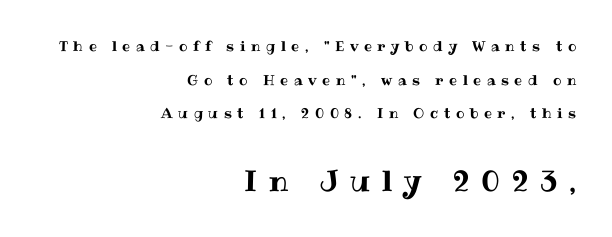
The glyphs are unaccompanied by any horizontal stroke below them. The line-height multiplier appears high, well above default. You get the small type first, then a jump to larger type. Teacher's note: observe the even right margin — that is flush-right alignment. Observe the wide spacing: letters keep a clear distance from each other. Think of a printed novel: that variable character pitch is what you see here.
